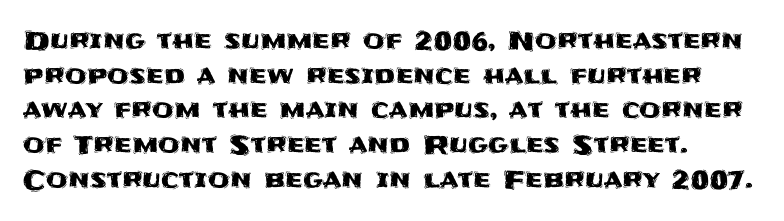
The image shows 25 px text type, upright; set normal line spacing (1.39x), normal letter spacing, not underlined.
